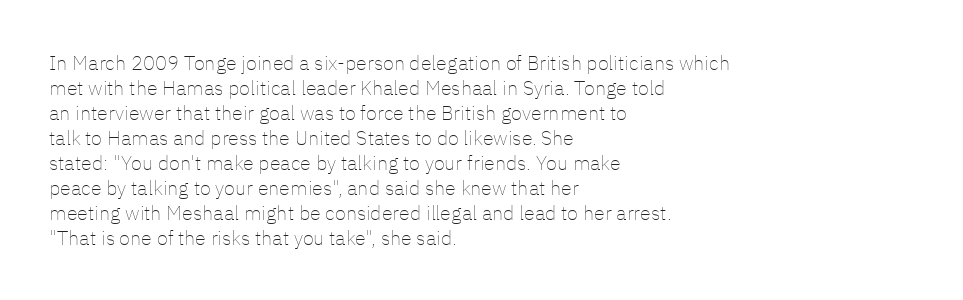
Q: Is the text bold? A: No.
Q: Is the text italic (slanted)? A: No, it is upright.
Q: Is the text underlined? A: No.
Q: How is the paragraph aligned? A: Left-aligned.
Q: Is the spacing between letters normal or unusually wide? A: Normal.
Q: Is the spacing between lines tight, normal or loose? A: Normal.
